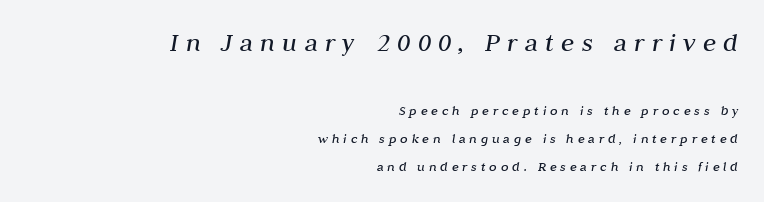
The image shows 27 px text type, italic (leaning right); set right-aligned, loose line spacing (2.01x), unusually wide letter spacing (+0.27 em), not underlined; the first (top) block is 1.93x larger.
